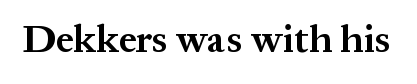
The image shows 39 px bold serif type, upright; set normal letter spacing, not underlined; medium stroke contrast and a medium x-height.
